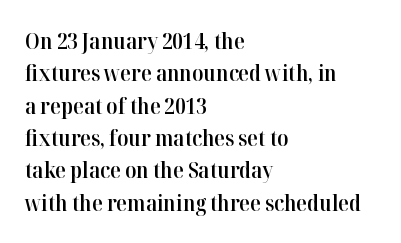
One glance says typical: line gaps are just what's usual. Type without underlining. The passage is arranged the way most books set body copy — flush left. The passage shown has conventional tracking throughout.
